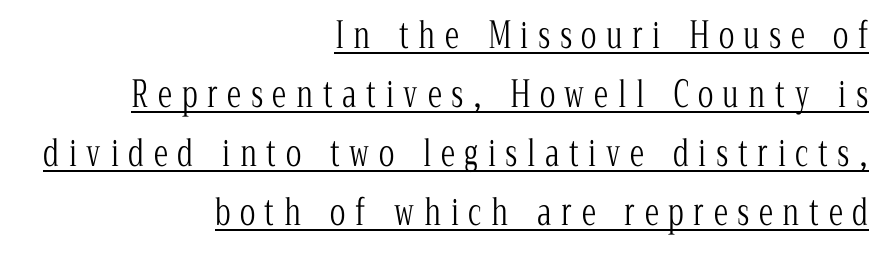
The letters stand upright; this is a roman face. Think of a printed novel: that variable character pitch is what you see here. The string is rendered with underlining switched on. If you measured baseline to baseline, you'd find a middling distance.
